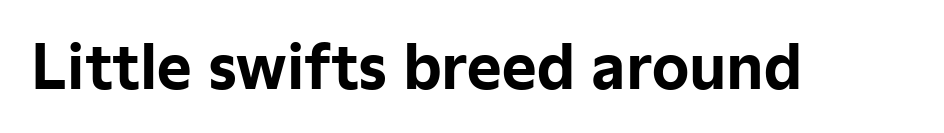
Q: Is the text bold? A: Yes.
Q: Is the text italic (slanted)? A: No, it is upright.
Q: Is the typeface a serif or a sans-serif typeface? A: Sans-serif.
Q: Is the text underlined? A: No.
Q: Is the spacing between letters normal or unusually wide? A: Normal.
Q: Width (condensed, normal, or wide)? A: Normal.
Q: Stroke contrast? A: Low.
Q: x-height? A: Medium.
Q: Monospaced? A: No.
